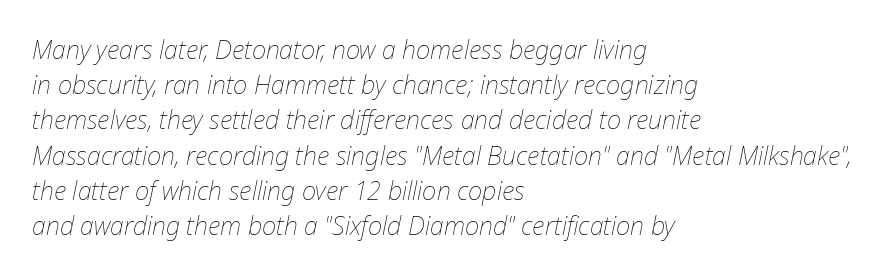
Q: Is the text bold? A: No.
Q: Is the text italic (slanted)? A: Yes, it leans right by about 12 degrees.
Q: Is the text underlined? A: No.
Q: How is the paragraph aligned? A: Left-aligned.
Q: Is the spacing between letters normal or unusually wide? A: Normal.
Q: Is the spacing between lines tight, normal or loose? A: Normal.
